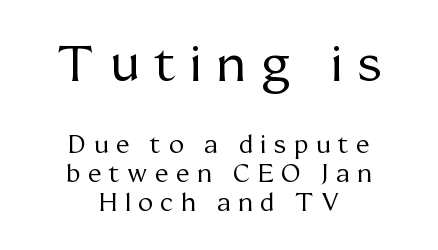
Descender tails drop into unmarked territory. The passage shown is typeset with a serif family. Tracking here is generous; glyphs stand well apart from one another. Casual observation: everything's sitting right in the middle. Think of a printed novel: that variable character pitch is what you see here. Tightly led — the rows are bunched.
